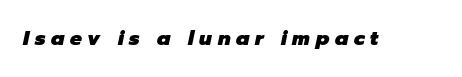
Q: Is the text bold? A: Yes.
Q: Is the text italic (slanted)? A: Yes, it leans right by about 12 degrees.
Q: Is the text underlined? A: No.
Q: Is the spacing between letters normal or unusually wide? A: Unusually wide.
